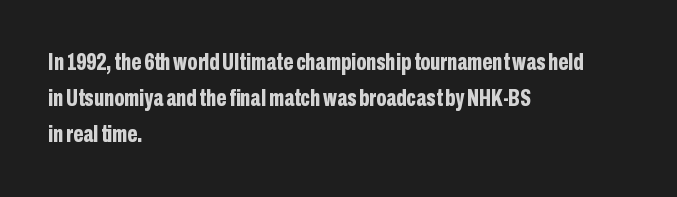
The image shows 24 px bold type, upright; set left-aligned, normal line spacing (1.51x), normal letter spacing, not underlined.
